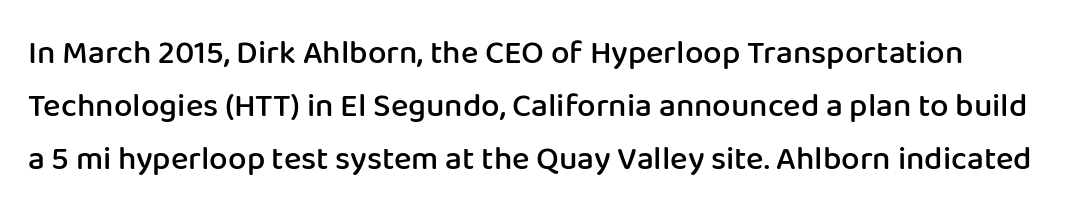
{"serif": "no", "italic": "no", "bold": "semi", "weight": "semibold", "width": "normal", "stroke_contrast": "low", "x_height": "medium", "monospaced": "no", "underline": "no", "line_spacing": "normal", "line_spacing_ratio": 1.6, "letter_spacing": "normal", "letter_spacing_em": 0.0, "glyph_px": 33}
